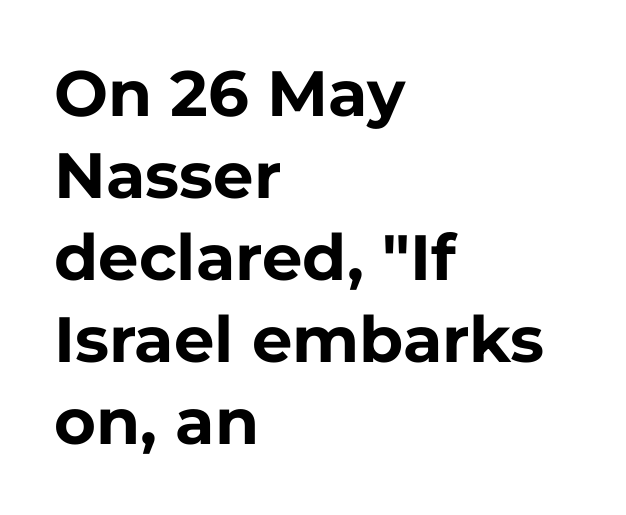
This sample has the flowing, uneven cadence of proportional lettering. The text was rendered using a sans face with plain stroke endings. Posture: upright roman. Heavy-handed strokes throughout: this text is bold. The lines are quadded left.
